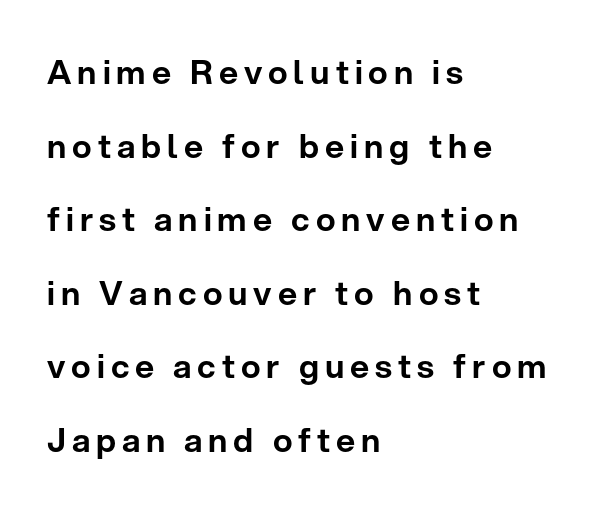
Q: Is the text italic (slanted)? A: No, it is upright.
Q: Is the typeface a serif or a sans-serif typeface? A: Sans-serif.
Q: Is the text underlined? A: No.
Q: How is the paragraph aligned? A: Left-aligned.
Q: Is the spacing between lines tight, normal or loose? A: Loose.
Q: Width (condensed, normal, or wide)? A: Normal.
Q: Stroke contrast? A: Low.
Q: x-height? A: Medium.
Q: Monospaced? A: No.
